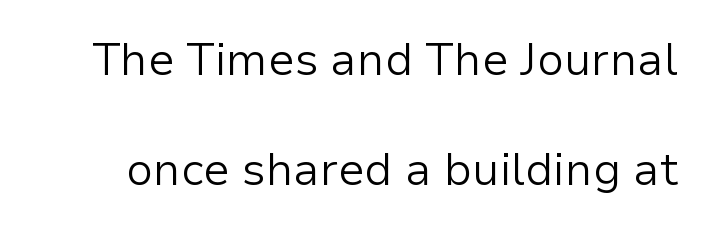
{"serif": "no", "italic": "no", "bold": "no", "weight": "light", "width": "normal", "stroke_contrast": "low", "x_height": "medium", "monospaced": "no", "underline": "no", "line_spacing": "loose", "line_spacing_ratio": 2.44, "letter_spacing": "normal", "letter_spacing_em": 0.0, "glyph_px": 45}
